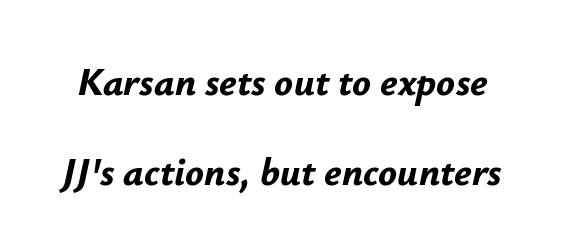
The image shows 39 px bold type, italic (leaning right); set loose line spacing (2.3x), normal letter spacing, not underlined; low stroke contrast and a small x-height.
